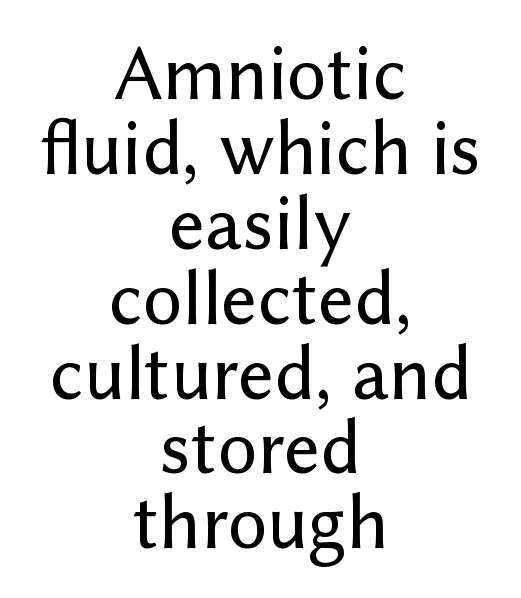
The image shows 78 px sans-serif type, upright; set centered, tight line spacing (0.96x), normal letter spacing, not underlined; low stroke contrast and a medium x-height.
